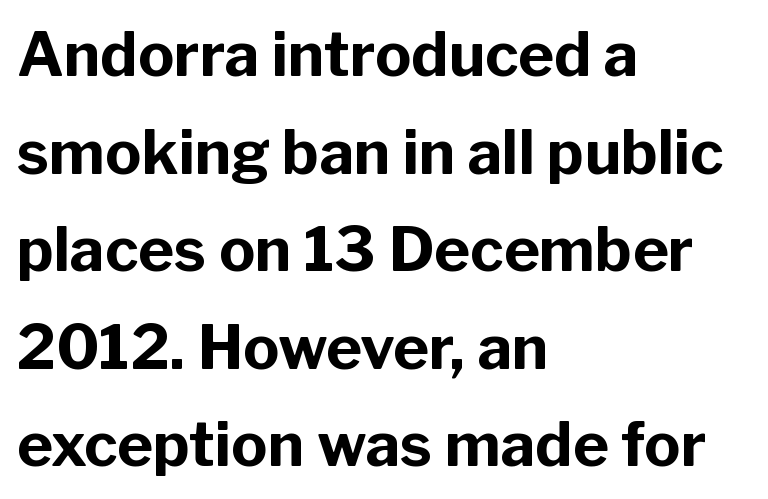
{"serif": "no", "italic": "no", "bold": "yes", "weight": "bold", "width": "normal", "stroke_contrast": "low", "x_height": "medium", "monospaced": "no", "underline": "no", "align": "left", "line_spacing": "normal", "line_spacing_ratio": 1.6, "letter_spacing": "normal", "letter_spacing_em": 0.0, "glyph_px": 61}
